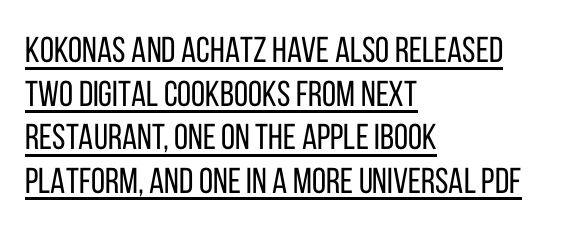
{"serif": "no", "italic": "no", "bold": "no", "weight": "regular", "width": "condensed", "stroke_contrast": "low", "x_height": "large", "monospaced": "no", "underline": "yes", "align": "left", "line_spacing_ratio": 1.21, "letter_spacing": "normal", "letter_spacing_em": 0.0, "glyph_px": 36}
